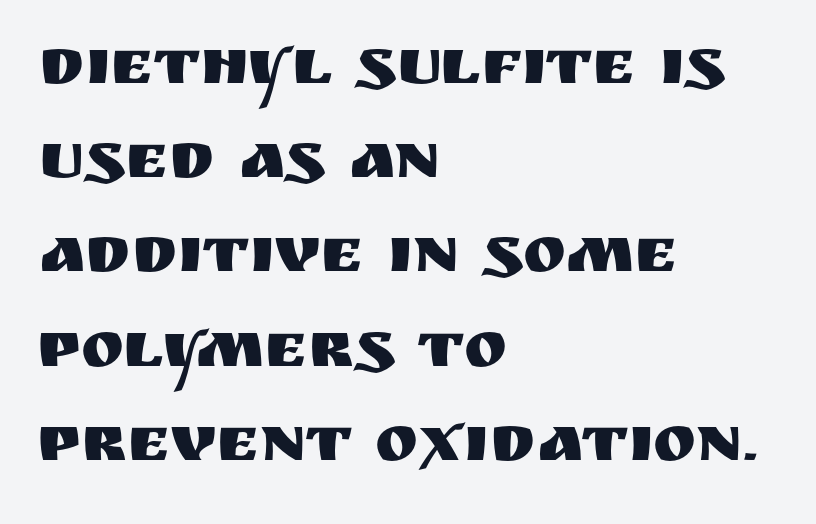
In terms of letterform style, serifs are entirely absent. These lines sit exactly where default settings would place them. Descenders hang freely into open space. The face used here is proportionally spaced, like ordinary book or web type. Italic? Not at all — the glyphs are vertical.
